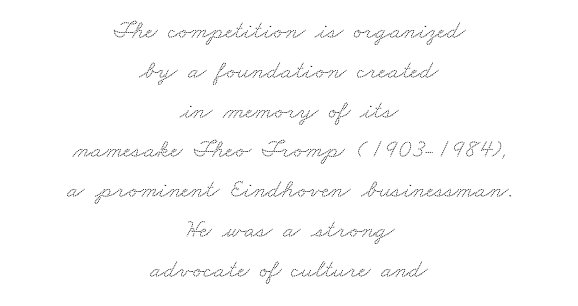
Q: Is the text underlined? A: No.
Q: How is the paragraph aligned? A: Centered.
Q: Is the spacing between letters normal or unusually wide? A: Normal.
Q: Is the spacing between lines tight, normal or loose? A: Normal.
